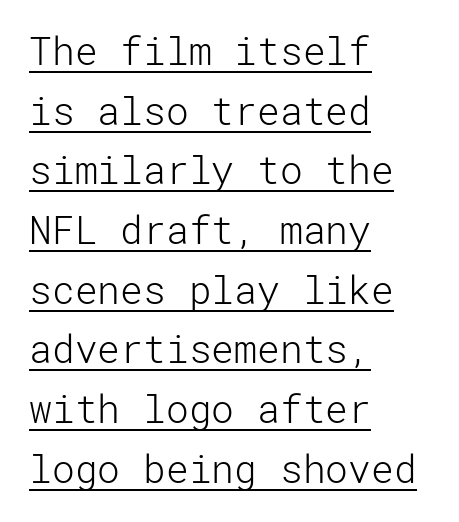
Rows of type keep a routine distance in the vertical direction. This sample is left-justified, so line endings fall wherever the words run out. Unlike a traditional serif, this face leaves its strokes unadorned. Every word sits above its own underline. The rendering keeps characters at their native spacing. On a weight scale, this lands at 450 or below.
